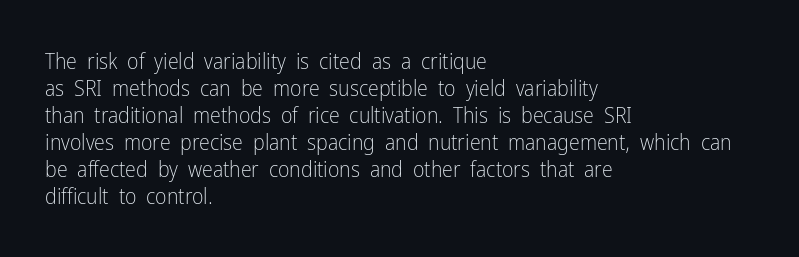
Beneath every word, the page is bare. The lettering holds an erect, upright posture throughout. Caption: face not bold, strokes unweighted. The gaps between neighbouring characters are ordinary and unremarkable.
